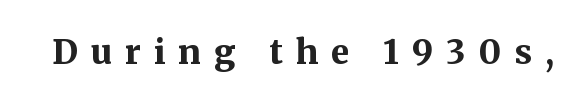
{"serif": "yes", "italic": "no", "bold": "yes", "weight": "bold", "width": "normal", "stroke_contrast": "medium", "x_height": "medium", "monospaced": "no", "underline": "no", "letter_spacing": "wide", "letter_spacing_em": 0.38, "glyph_px": 34}
